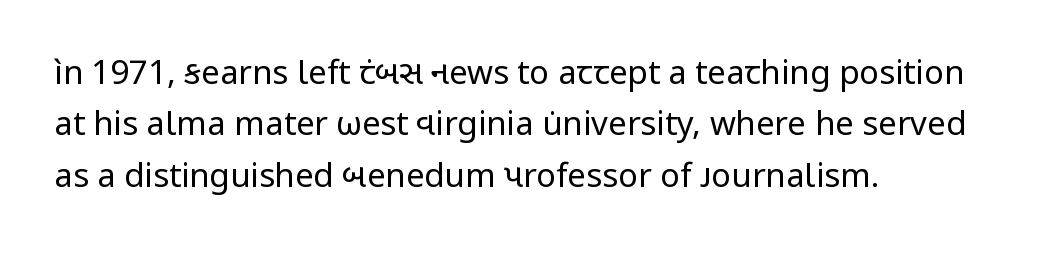
{"serif": "no", "italic": "no", "bold": "no", "weight": "regular", "width": "normal", "stroke_contrast": "low", "x_height": "medium", "monospaced": "no", "underline": "no", "align": "left", "line_spacing": "normal", "line_spacing_ratio": 1.56, "letter_spacing": "normal", "letter_spacing_em": 0.0, "glyph_px": 33}
